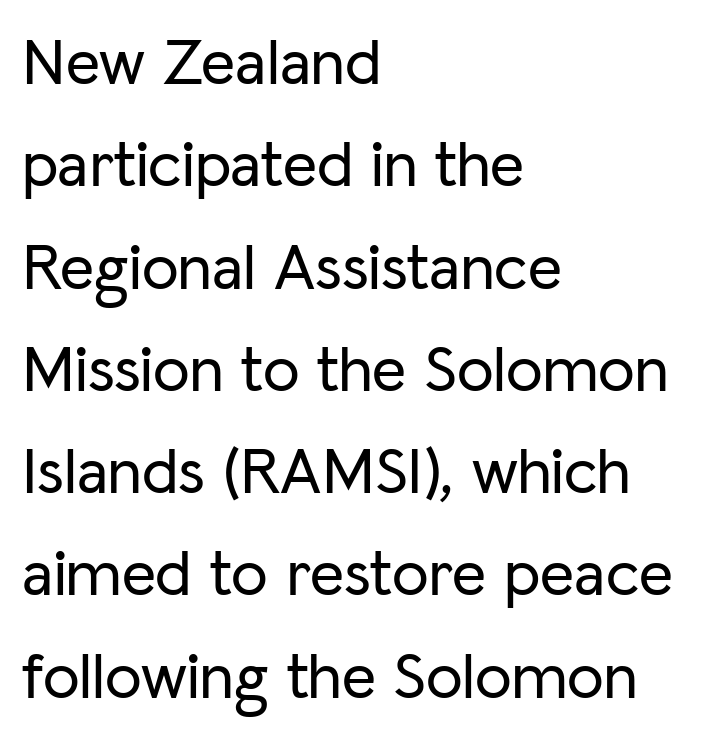
The image shows 66 px sans-serif type, upright; set left-aligned, normal line spacing (1.55x), normal letter spacing, not underlined; low stroke contrast and a medium x-height.
